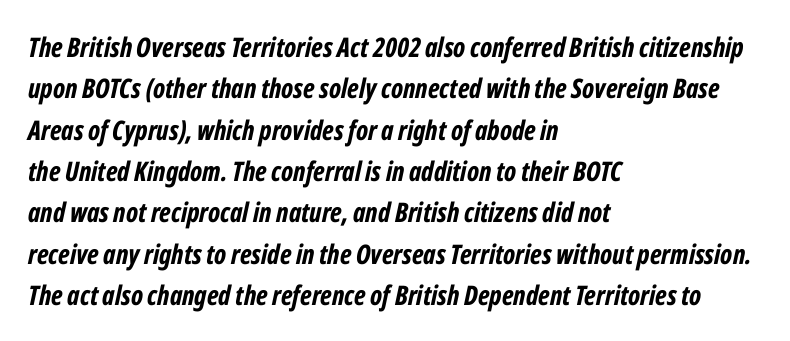
It's the slanting kind of type. Each line starts at the same left margin while the right side varies. Letters rest on an invisible, unmarked baseline. In terms of leading, this rendering sits right in the middle. Look at the tracking — it's just the regular setting, nothing added. Every letter is thick-stroked: bold, no question.
